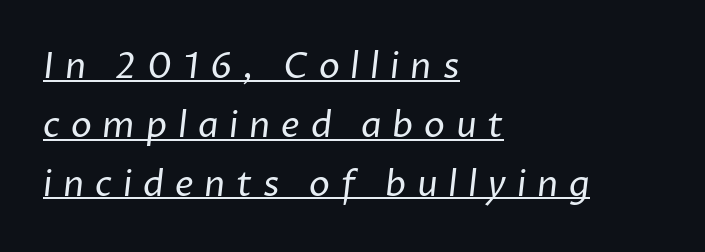
Q: Is the text bold? A: No.
Q: Is the typeface a serif or a sans-serif typeface? A: Sans-serif.
Q: Is the text underlined? A: Yes.
Q: How is the paragraph aligned? A: Left-aligned.
Q: Is the spacing between letters normal or unusually wide? A: Unusually wide.
Q: Is the spacing between lines tight, normal or loose? A: Normal.
Q: Width (condensed, normal, or wide)? A: Normal.
Q: Stroke contrast? A: Low.
Q: x-height? A: Medium.
Q: Monospaced? A: No.
